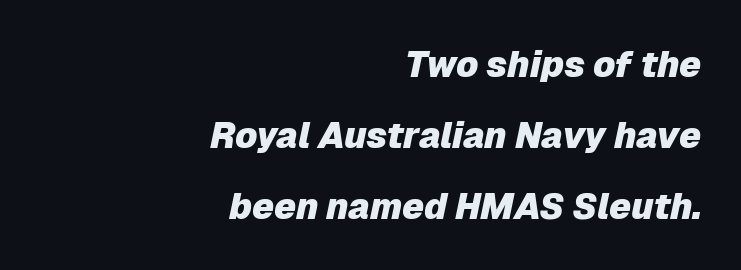
The image shows 36 px heavy type, italic (leaning right); set right-aligned, loose line spacing (1.97x), normal letter spacing, not underlined; low stroke contrast and a medium x-height.
